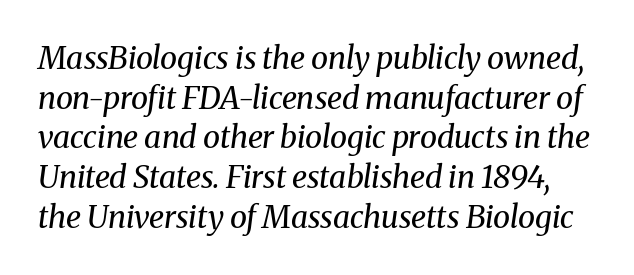
{"serif": "yes", "italic": "yes", "lean": "right", "slant_degrees": 8, "bold": "no", "weight": "regular", "width": "normal", "stroke_contrast": "medium", "x_height": "medium", "monospaced": "no", "underline": "no", "line_spacing": "normal", "line_spacing_ratio": 1.28, "letter_spacing": "normal", "letter_spacing_em": 0.0, "glyph_px": 31}
